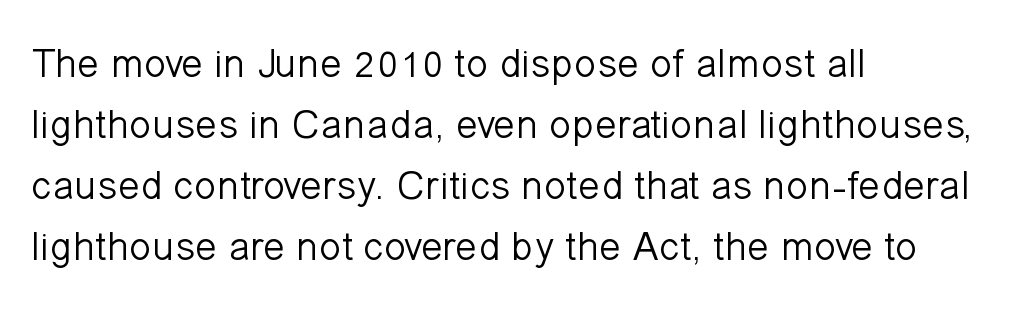
In terms of posture, this sample is upright. The rendering anchors every line to the left-hand side. Characters follow at the spacing the type designer built in. Vertical stems look standard width or narrower in stroke.
